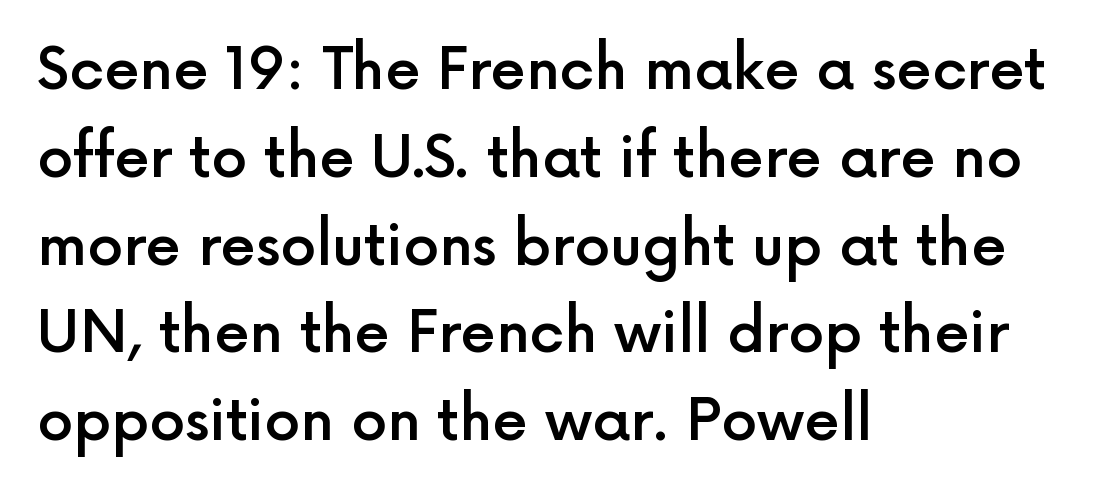
{"serif": "no", "italic": "no", "bold": "semi", "weight": "semibold", "width": "normal", "x_height": "medium", "monospaced": "no", "underline": "no", "align": "left", "line_spacing": "normal", "line_spacing_ratio": 1.54, "letter_spacing": "normal", "letter_spacing_em": 0.0, "glyph_px": 57}
